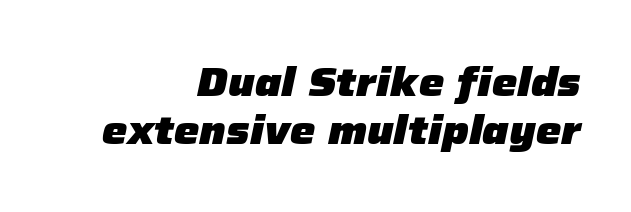
These lines are rendered in a variable-pitch font. The strip under each line holds only bare page. On the weight axis this lands at bold, roughly 700. The line texture is even and compact thanks to regular tracking. Right-aligned paragraph, ragged on the left.
